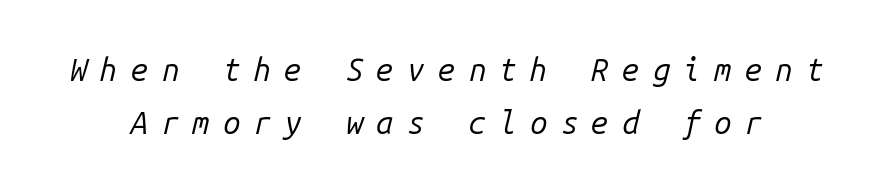
{"italic": "yes", "lean": "right", "slant_degrees": 14, "bold": "no", "weight": "regular", "width": "normal", "stroke_contrast": "low", "x_height": "medium", "monospaced": "yes", "underline": "no", "line_spacing_ratio": 1.72, "letter_spacing": "wide", "letter_spacing_em": 0.43, "glyph_px": 31}
